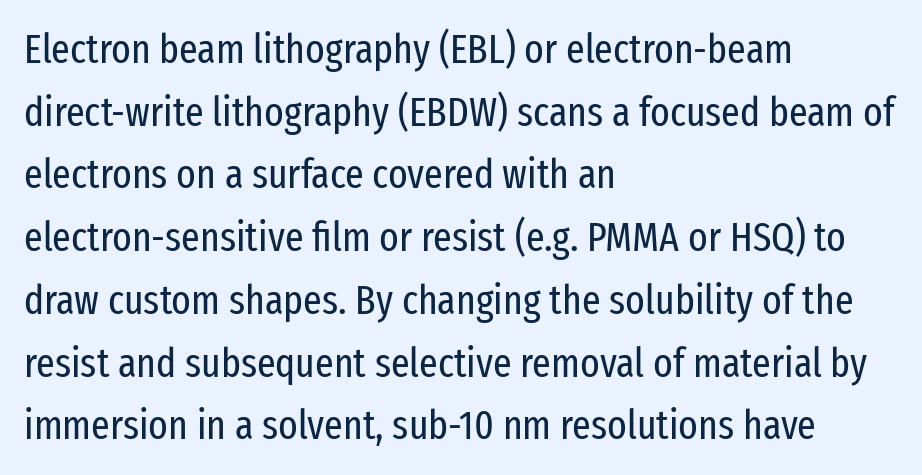
Q: Is the text bold? A: No.
Q: Is the text italic (slanted)? A: No, it is upright.
Q: Is the typeface a serif or a sans-serif typeface? A: Sans-serif.
Q: Is the text underlined? A: No.
Q: How is the paragraph aligned? A: Left-aligned.
Q: Is the spacing between letters normal or unusually wide? A: Normal.
Q: Is the spacing between lines tight, normal or loose? A: Normal.
Q: Width (condensed, normal, or wide)? A: Condensed.
Q: Stroke contrast? A: Low.
Q: x-height? A: Medium.
Q: Monospaced? A: No.
